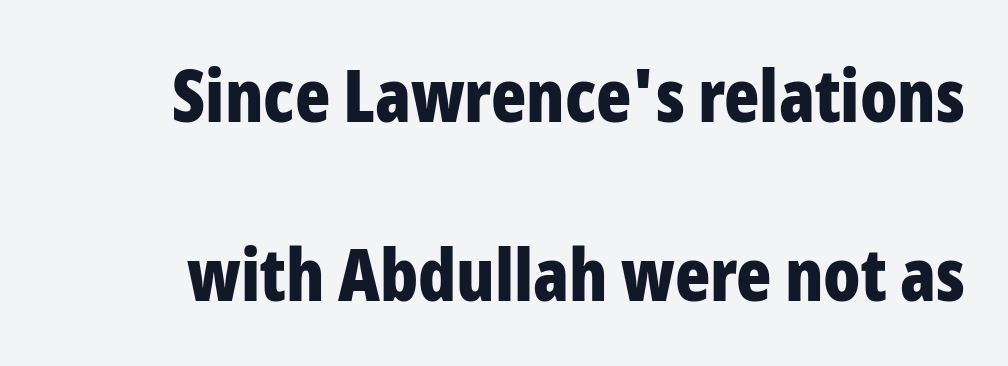
The image shows 73 px bold, condensed sans-serif type, upright; set loose line spacing (2.45x), normal letter spacing, not underlined; low stroke contrast and a medium x-height.
